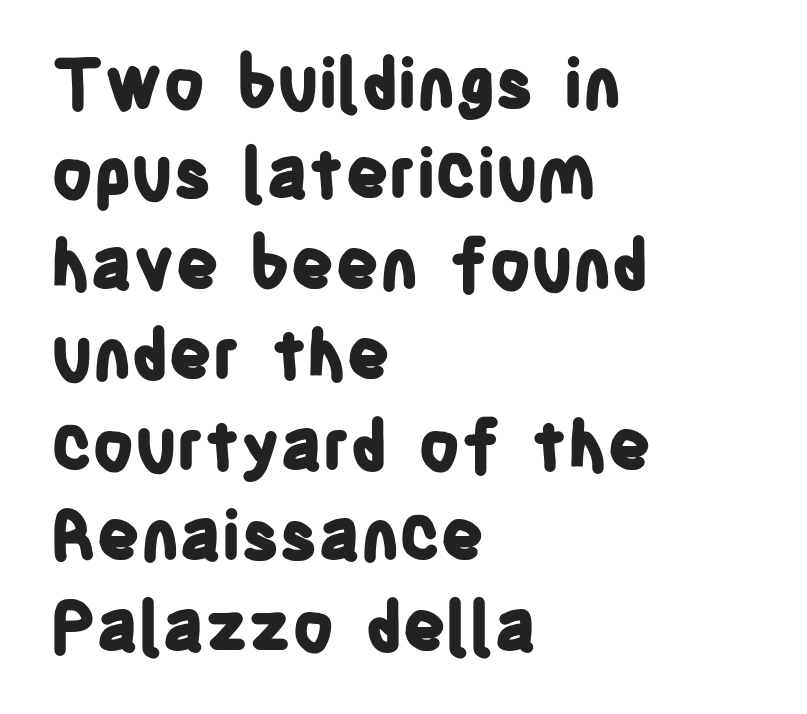
{"serif": "no", "italic": "no", "bold": "yes", "weight": "bold", "width": "condensed", "stroke_contrast": "low", "x_height": "large", "monospaced": "no", "underline": "no", "align": "left", "line_spacing": "normal", "line_spacing_ratio": 1.33, "letter_spacing": "normal", "letter_spacing_em": 0.0, "glyph_px": 68}
